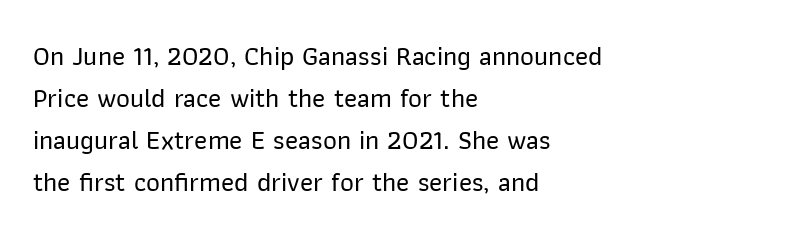
{"italic": "no", "underline": "no", "align": "left", "line_spacing": "normal", "line_spacing_ratio": 1.56, "letter_spacing": "normal", "letter_spacing_em": 0.0, "glyph_px": 27}
